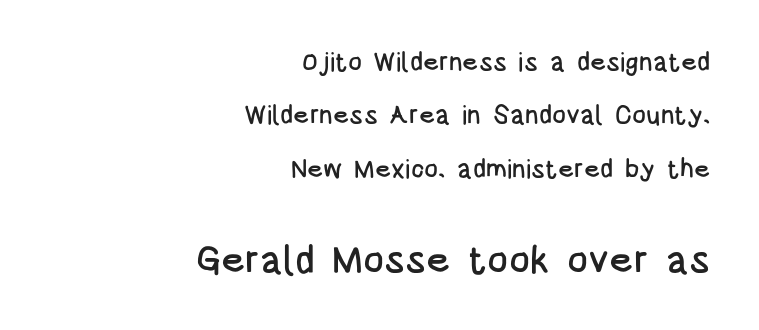
The image shows 39 px condensed sans-serif type, upright; set right-aligned, loose line spacing (2.05x), normal letter spacing, not underlined; the second (bottom) block is 1.5x larger; low stroke contrast and a large x-height.
